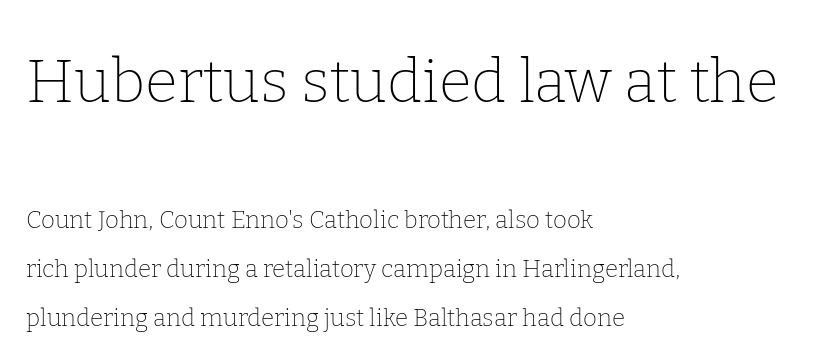
The image shows 60 px thin serif type, upright; set left-aligned, loose line spacing (2.05x), normal letter spacing, not underlined; the first (top) block is 2.5x larger; low stroke contrast and a medium x-height.
